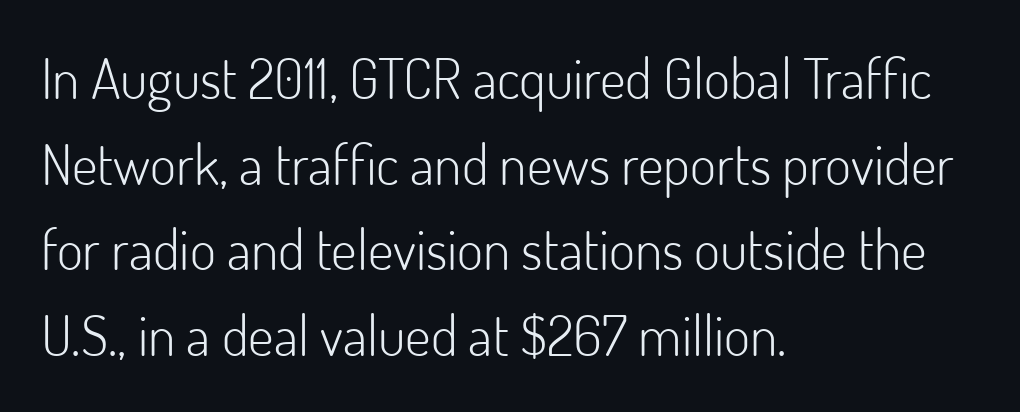
The image shows 56 px light sans-serif type, upright; set left-aligned, normal line spacing (1.53x), normal letter spacing, not underlined; low stroke contrast and a small x-height.
